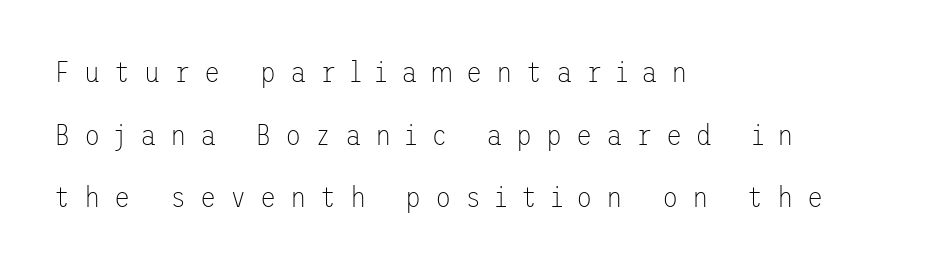
Q: Is the text bold? A: No.
Q: Is the text italic (slanted)? A: No, it is upright.
Q: Is the typeface a serif or a sans-serif typeface? A: Sans-serif.
Q: Is the text underlined? A: No.
Q: How is the paragraph aligned? A: Left-aligned.
Q: Is the spacing between letters normal or unusually wide? A: Unusually wide.
Q: Is the spacing between lines tight, normal or loose? A: Loose.
Q: Width (condensed, normal, or wide)? A: Normal.
Q: Stroke contrast? A: Low.
Q: x-height? A: Medium.
